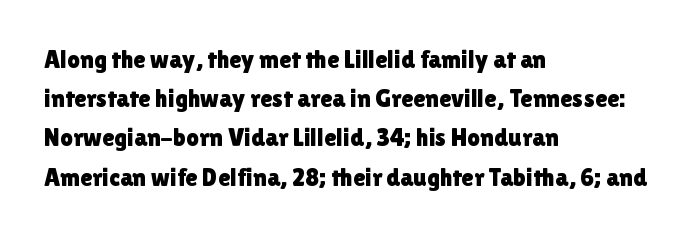
The image shows 25 px text type, upright; set left-aligned, normal line spacing (1.57x), normal letter spacing, not underlined.
